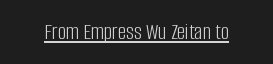
Students, observe the line beneath the letters — that is underlining. You can tell it's not italic because the verticals are truly vertical. Stems here are at most as thick as an everyday book face. Between one letter and the next there's only the usual sliver of space.
